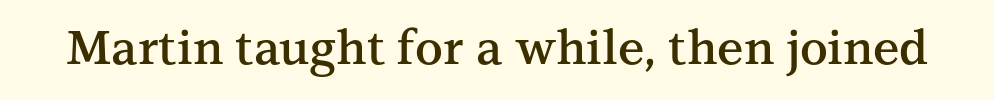
These words are printed semibold, heavier than regular yet not bold. Typographically, this falls in the serif category. Default kerning and tracking; the words read as compact shapes. Each row of text sits above clean, open space. Here the designer chose a conventional face with non-uniform glyph widths.
